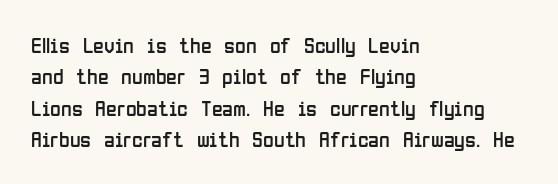
{"italic": "no", "bold": "no", "underline": "no", "align": "left", "line_spacing": "normal", "line_spacing_ratio": 1.43, "letter_spacing": "normal", "letter_spacing_em": 0.0, "glyph_px": 22}
